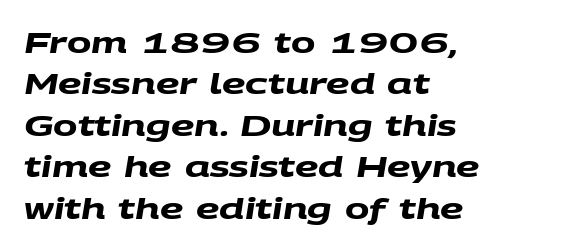
Q: Is the text bold? A: Yes.
Q: Is the typeface a serif or a sans-serif typeface? A: Sans-serif.
Q: Is the text underlined? A: No.
Q: How is the paragraph aligned? A: Left-aligned.
Q: Is the spacing between letters normal or unusually wide? A: Normal.
Q: Is the spacing between lines tight, normal or loose? A: Normal.
Q: Width (condensed, normal, or wide)? A: Wide.
Q: Stroke contrast? A: Medium.
Q: x-height? A: Large.
Q: Monospaced? A: No.
